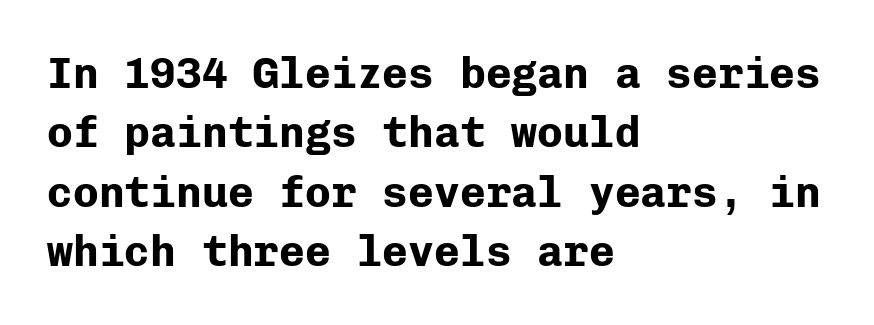
{"serif": "no", "italic": "no", "bold": "yes", "weight": "bold", "width": "normal", "stroke_contrast": "low", "x_height": "medium", "monospaced": "yes", "underline": "no", "align": "left", "line_spacing": "normal", "line_spacing_ratio": 1.38, "letter_spacing": "normal", "letter_spacing_em": 0.0, "glyph_px": 43}
